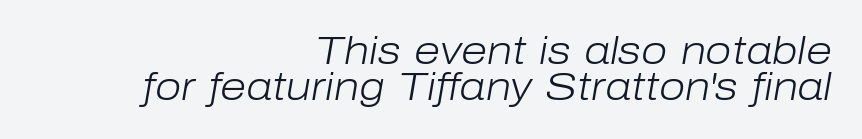
Q: Is the text bold? A: No.
Q: Is the text italic (slanted)? A: Yes, it leans right by about 10 degrees.
Q: Is the text underlined? A: No.
Q: How is the paragraph aligned? A: Right-aligned.
Q: Is the spacing between letters normal or unusually wide? A: Normal.
Q: Is the spacing between lines tight, normal or loose? A: Tight.
Q: Width (condensed, normal, or wide)? A: Normal.
Q: Stroke contrast? A: Low.
Q: x-height? A: Medium.
Q: Monospaced? A: No.
